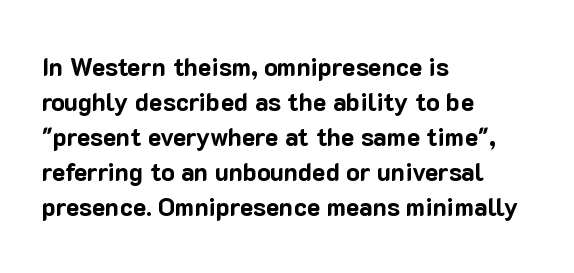
Nope, not italic — everything's standing straight. Regular leading. Teacher's note: observe the even left margin — that is flush-left alignment. The space beneath each line is pristine and unruled. Glyph-to-glyph distance matches everyday printed text.
